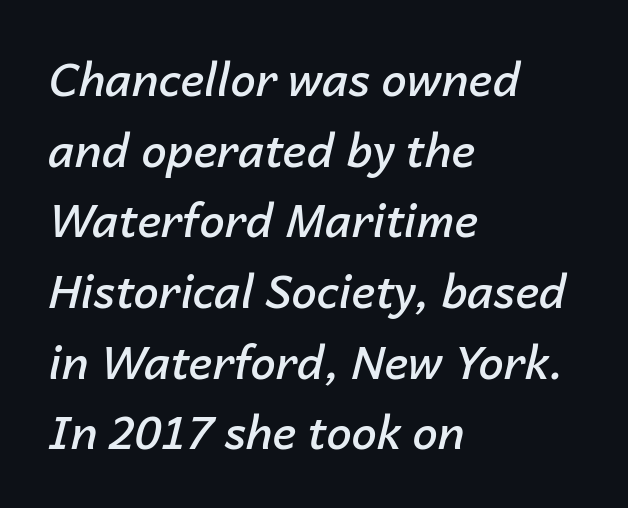
The image shows 45 px semibold type, italic (leaning right); set left-aligned, normal line spacing (1.57x), normal letter spacing, not underlined; low stroke contrast and a medium x-height.
